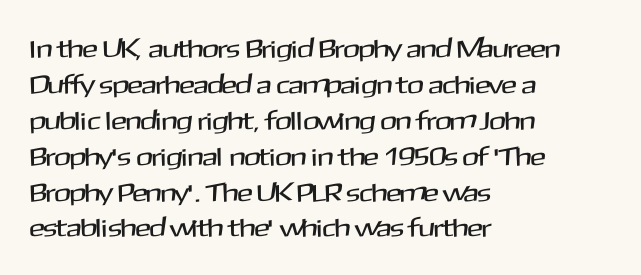
This is roman type, the default non-slanted kind. Standard letterfit; no display-style spreading of the glyphs. Evenly set lines give the paragraph a standard silhouette. The specimen omits any rule beneath the text block's lines. The paragraph shown leans on its left margin.
